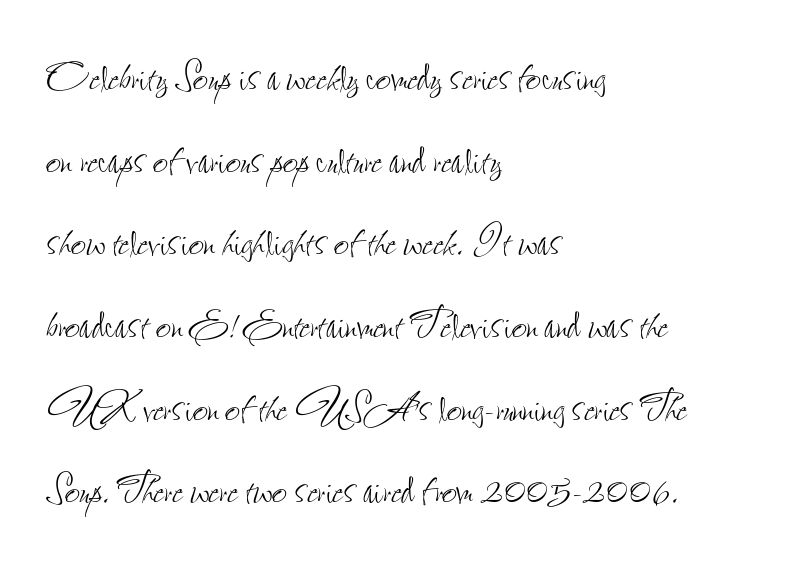
Q: Is the text bold? A: No.
Q: Is the text italic (slanted)? A: Yes.
Q: Is the text underlined? A: No.
Q: How is the paragraph aligned? A: Left-aligned.
Q: Is the spacing between letters normal or unusually wide? A: Normal.
Q: Is the spacing between lines tight, normal or loose? A: Normal.
Q: Width (condensed, normal, or wide)? A: Condensed.
Q: Stroke contrast? A: Low.
Q: x-height? A: Small.
Q: Monospaced? A: No.
